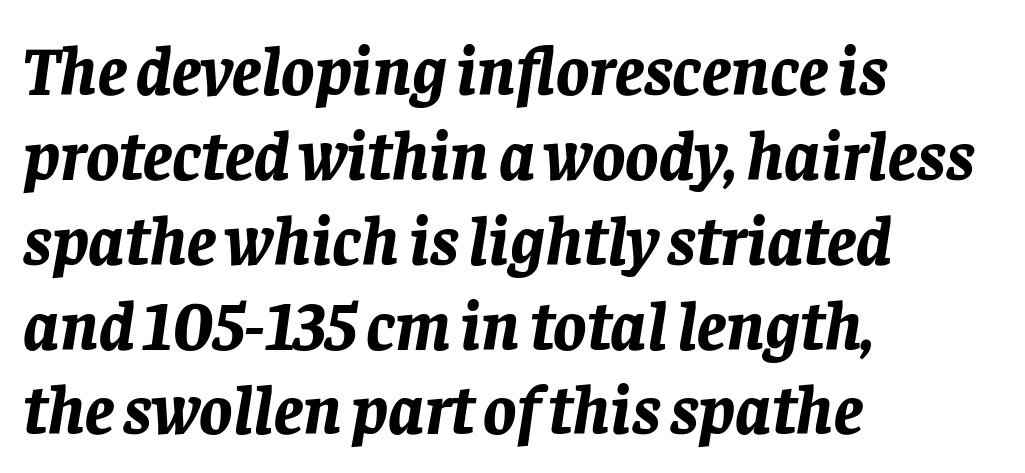
The image shows 69 px bold type, italic (leaning right); set left-aligned, line spacing 1.23x, normal letter spacing, not underlined; low stroke contrast and a large x-height.
